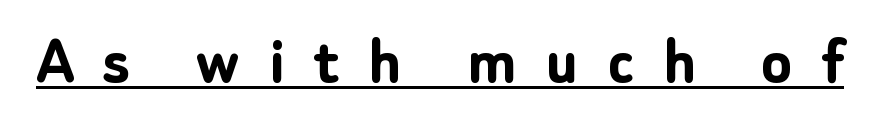
{"serif": "no", "italic": "no", "bold": "yes", "weight": "semibold", "width": "normal", "stroke_contrast": "low", "x_height": "medium", "monospaced": "no", "underline": "yes", "letter_spacing": "wide", "letter_spacing_em": 0.41, "glyph_px": 71}
